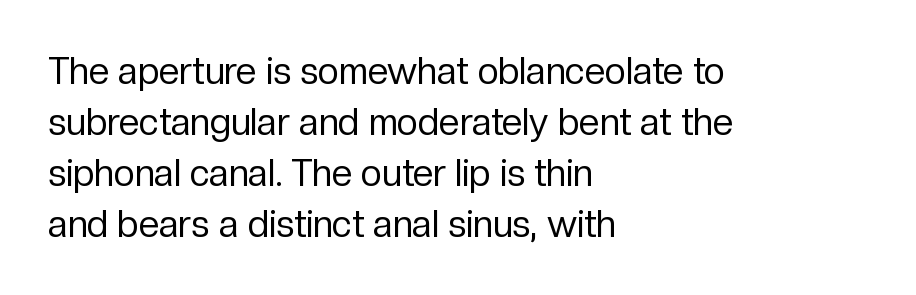
Characters follow at the spacing the type designer built in. Horizontal alignment here is leftward, the default for most running prose. The specimen reads as upright at a glance. Underlining? Definitely not there. Line spacing here is normal.
